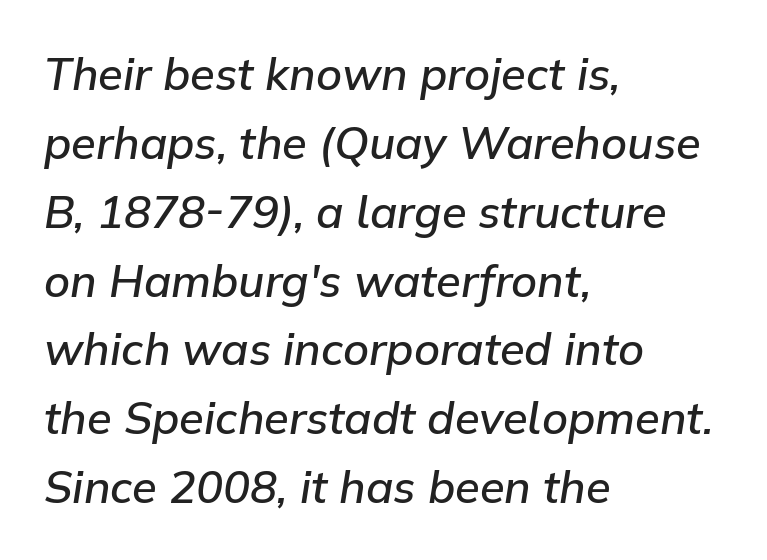
This sample has the flowing, uneven cadence of proportional lettering. Type without underlining. The passage shown stacks its lines at a standard gap. A typesetter would mark this as italic. A typesetter would call this zero additional tracking. Every row of glyphs begins at an identical x-position on the left.
